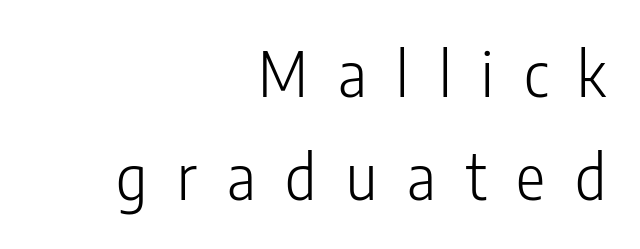
The image shows 61 px light, condensed sans-serif type, upright; set right-aligned, normal line spacing (1.69x), unusually wide letter spacing (+0.49 em), not underlined; low stroke contrast and a medium x-height.
